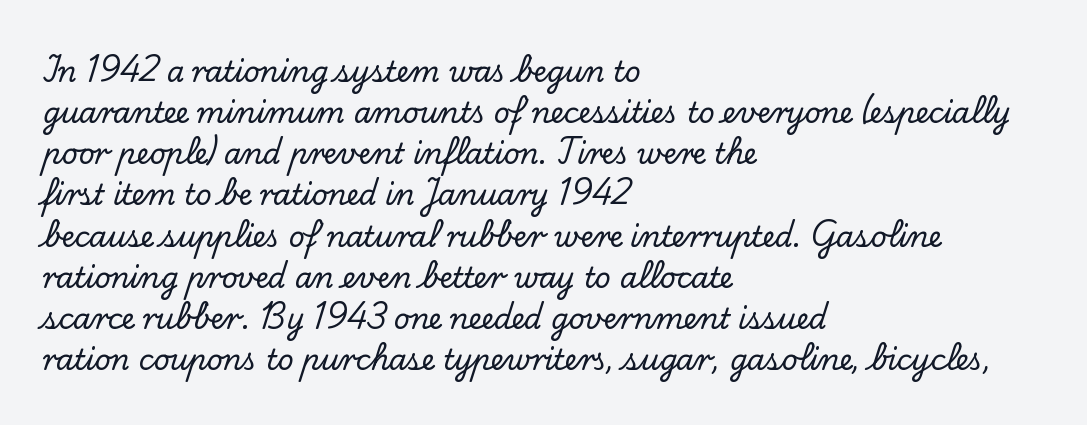
Q: Is the text italic (slanted)? A: Yes.
Q: Is the typeface a serif or a sans-serif typeface? A: Serif.
Q: Is the text underlined? A: No.
Q: How is the paragraph aligned? A: Left-aligned.
Q: Is the spacing between letters normal or unusually wide? A: Normal.
Q: Is the spacing between lines tight, normal or loose? A: Normal.
Q: Width (condensed, normal, or wide)? A: Normal.
Q: Stroke contrast? A: Low.
Q: x-height? A: Small.
Q: Monospaced? A: No.
